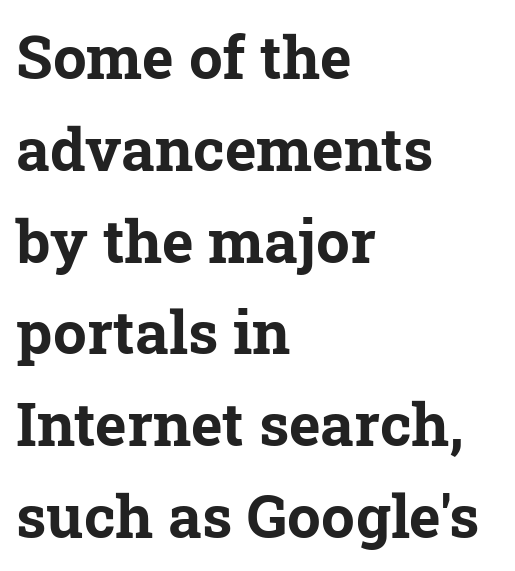
Examine the stroke ends and you'll spot serifs. Is this a fixed-width face? No — the glyphs have proportional, varying widths. The foot of each line stays bare and open. Compared with a centered layout, this one pins lines to the left instead. The glyphs have the mass of a bold cut. Line spacing here is normal.
